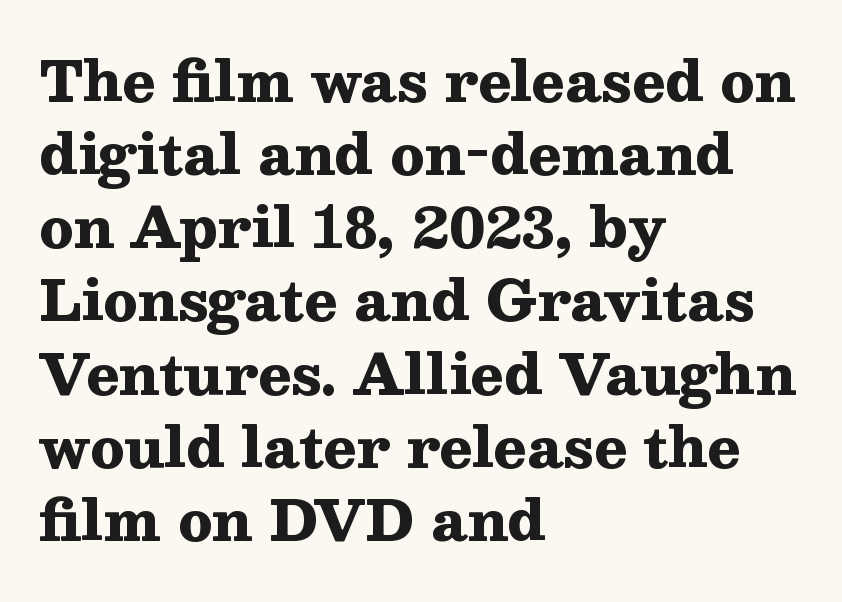
Q: Is the text bold? A: Yes.
Q: Is the text italic (slanted)? A: No, it is upright.
Q: Is the typeface a serif or a sans-serif typeface? A: Serif.
Q: Is the text underlined? A: No.
Q: How is the paragraph aligned? A: Left-aligned.
Q: Is the spacing between letters normal or unusually wide? A: Normal.
Q: Is the spacing between lines tight, normal or loose? A: Normal.
Q: Width (condensed, normal, or wide)? A: Wide.
Q: Stroke contrast? A: Medium.
Q: x-height? A: Medium.
Q: Monospaced? A: No.
